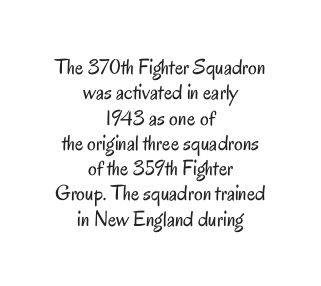
Rows of type sit shoulder to shoulder in the vertical direction. Caption: multi-line text, centered on the measure. Standard letterfit; no display-style spreading of the glyphs. Is there any slant? The stems are plumb.
